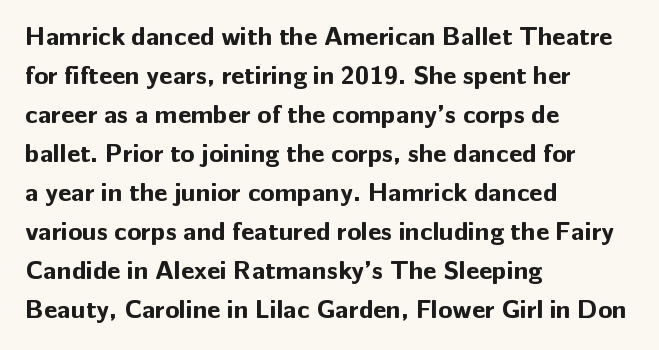
{"italic": "no", "bold": "yes", "underline": "no", "align": "left", "line_spacing": "normal", "line_spacing_ratio": 1.5, "letter_spacing": "normal", "letter_spacing_em": 0.0, "glyph_px": 26}
